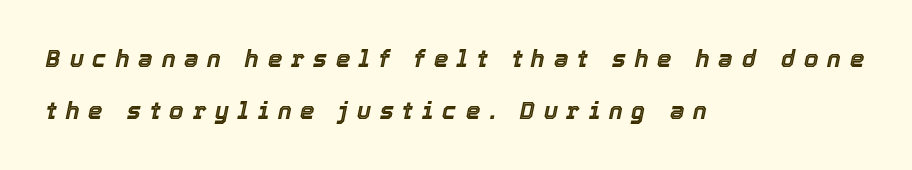
Horizontal alignment here is leftward, the default for most running prose. Airy leading. What stands out about the letter spacing? Its width — letters are far apart. Underlining? Definitely not there. Emphasis-style slanted type is in use.
